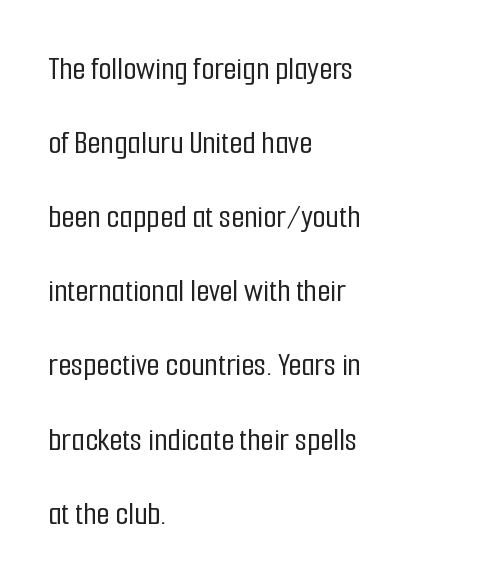
Q: Is the text italic (slanted)? A: No, it is upright.
Q: Is the typeface a serif or a sans-serif typeface? A: Sans-serif.
Q: Is the text underlined? A: No.
Q: How is the paragraph aligned? A: Left-aligned.
Q: Is the spacing between letters normal or unusually wide? A: Normal.
Q: Is the spacing between lines tight, normal or loose? A: Loose.
Q: Width (condensed, normal, or wide)? A: Condensed.
Q: Stroke contrast? A: Low.
Q: x-height? A: Medium.
Q: Monospaced? A: No.
